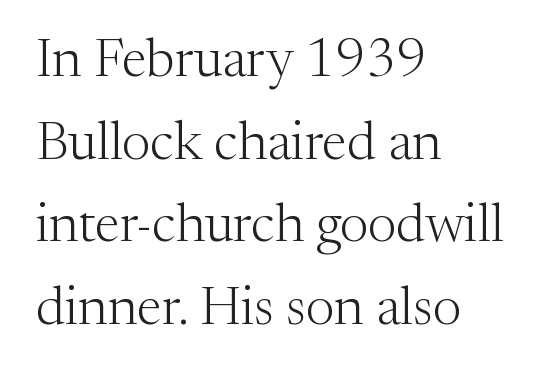
Q: Is the text bold? A: No.
Q: Is the text italic (slanted)? A: No, it is upright.
Q: Is the typeface a serif or a sans-serif typeface? A: Serif.
Q: Is the text underlined? A: No.
Q: How is the paragraph aligned? A: Left-aligned.
Q: Is the spacing between letters normal or unusually wide? A: Normal.
Q: Is the spacing between lines tight, normal or loose? A: Normal.
Q: Width (condensed, normal, or wide)? A: Normal.
Q: Stroke contrast? A: Medium.
Q: x-height? A: Medium.
Q: Monospaced? A: No.
